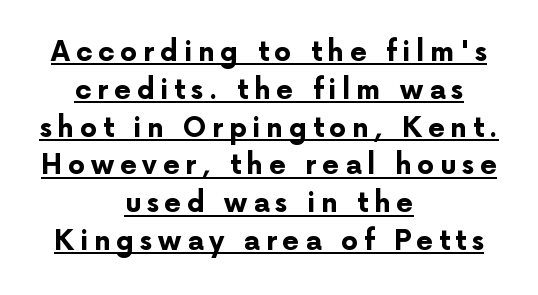
{"italic": "no", "bold": "yes", "underline": "yes", "align": "center", "line_spacing": "normal", "line_spacing_ratio": 1.4, "letter_spacing": "wide", "letter_spacing_em": 0.21, "glyph_px": 27}
